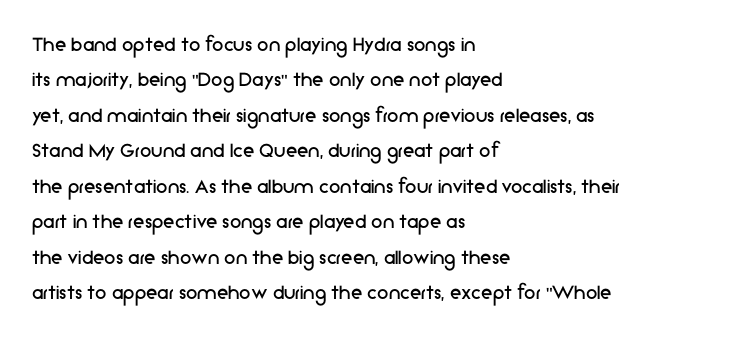
The image shows 23 px text type, upright; set left-aligned, normal line spacing (1.54x), normal letter spacing, not underlined.
